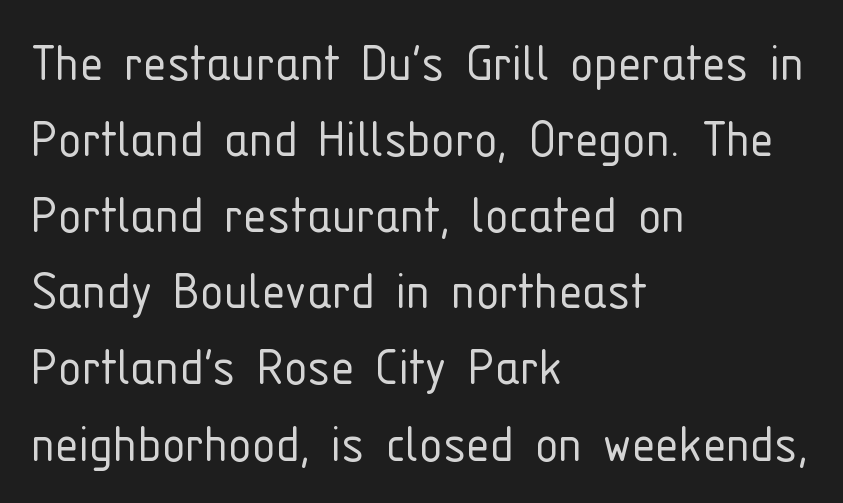
Spacing verdict: proportional, widths tailored to each character. Is the block centered? No — it sits flush against the left margin. No word sits above an underline. The passage shown is not bold in any degree.
